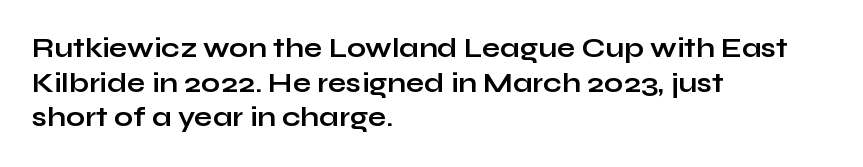
The image shows 27 px bold type, upright; set left-aligned, normal line spacing (1.28x), normal letter spacing, not underlined.
